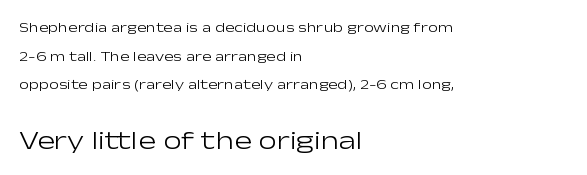
Q: Is the text bold? A: No.
Q: Is the text italic (slanted)? A: No, it is upright.
Q: Is the text underlined? A: No.
Q: How is the paragraph aligned? A: Left-aligned.
Q: Is the spacing between letters normal or unusually wide? A: Normal.
Q: Is the spacing between lines tight, normal or loose? A: Loose.
Q: Which block of text is set in a larger size, the first (top) or the second (bottom)? A: The second (bottom) one.
